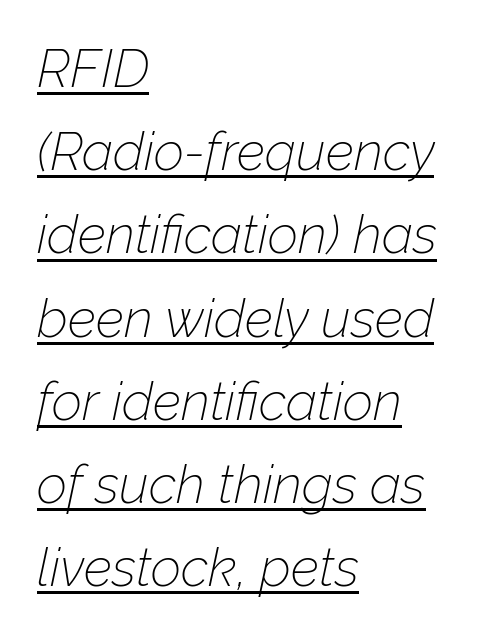
{"italic": "yes", "lean": "right", "slant_degrees": 12, "bold": "no", "weight": "thin", "width": "normal", "stroke_contrast": "low", "x_height": "medium", "monospaced": "no", "underline": "yes", "align": "left", "line_spacing": "normal", "line_spacing_ratio": 1.57, "letter_spacing": "normal", "letter_spacing_em": 0.0, "glyph_px": 53}
